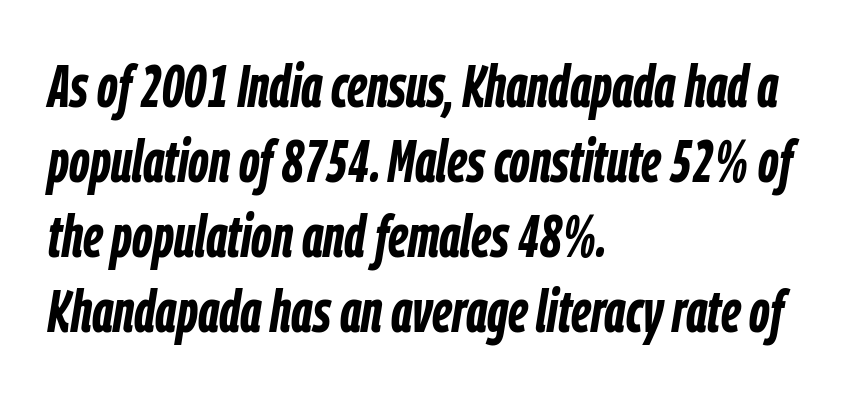
Varying glyph widths throughout — classic text-font behaviour. What weight is shown? A full bold with thick strokes. Italic? Definitely — the glyphs are oblique. The tracking reads as untouched default to a designer's eye.
